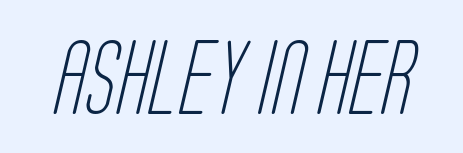
{"serif": "no", "bold": "no", "weight": "light", "width": "condensed", "stroke_contrast": "low", "x_height": "large", "monospaced": "no", "underline": "no", "letter_spacing": "normal", "letter_spacing_em": 0.0, "glyph_px": 74}
